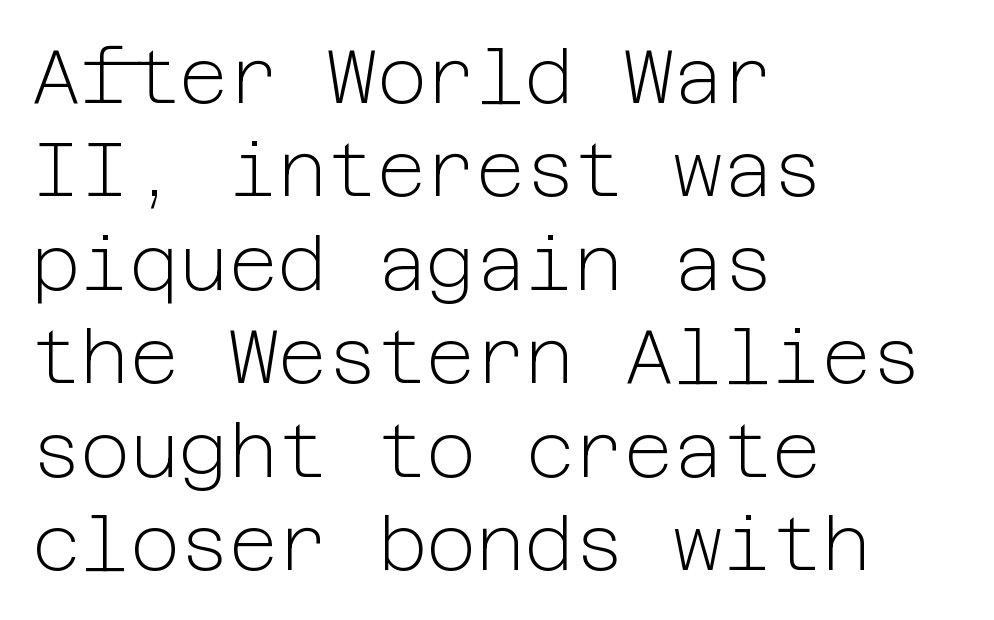
{"serif": "no", "italic": "no", "bold": "no", "weight": "light", "width": "normal", "stroke_contrast": "low", "x_height": "medium", "underline": "no", "align": "left", "line_spacing_ratio": 1.23, "letter_spacing": "normal", "letter_spacing_em": 0.0, "glyph_px": 76}
